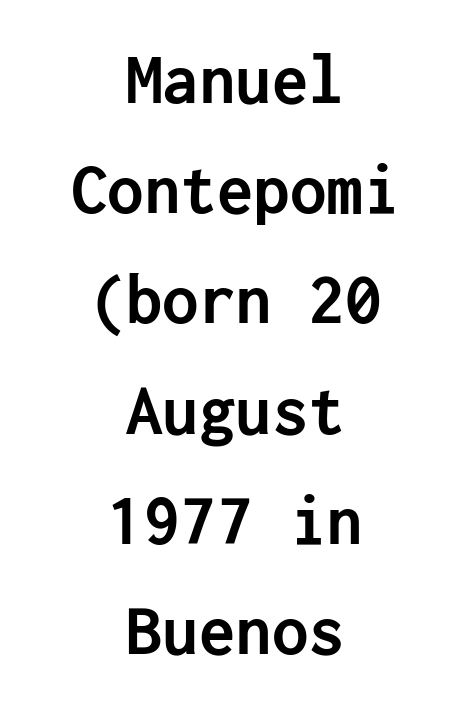
The image shows 73 px semibold sans-serif type, upright; set centered, normal line spacing (1.51x), normal letter spacing, not underlined; low stroke contrast and a medium x-height.
